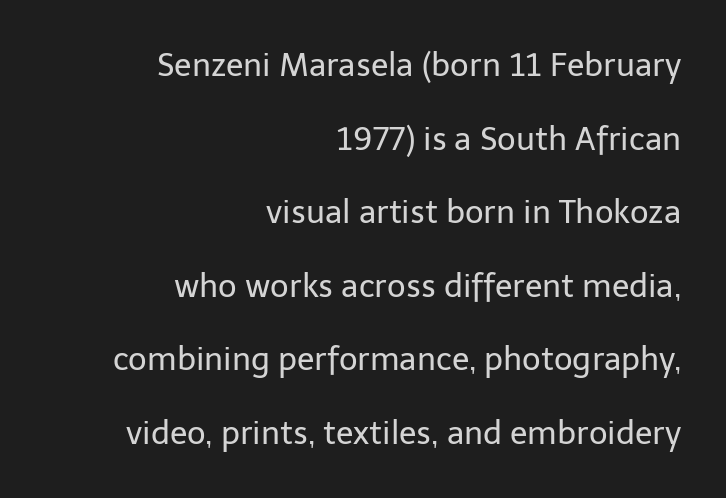
The image shows 32 px regular-weight sans-serif type, upright; set right-aligned, loose line spacing (2.3x), normal letter spacing, not underlined; low stroke contrast and a medium x-height.
